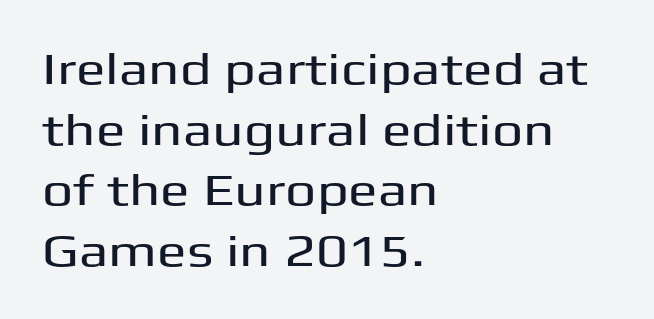
The image shows 44 px wide sans-serif type, upright; set left-aligned, normal line spacing (1.38x), normal letter spacing, not underlined; medium stroke contrast and a medium x-height.
